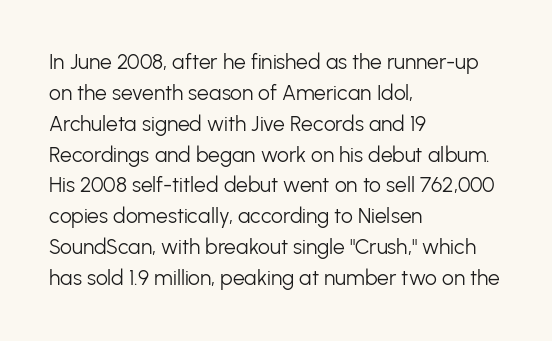
If you drew a line through each stem, it would be perfectly vertical. Leftover space on each line is placed entirely after the last word. The vertical gap from one line to the next is medium. The specimen omits any rule beneath the text block's lines.
